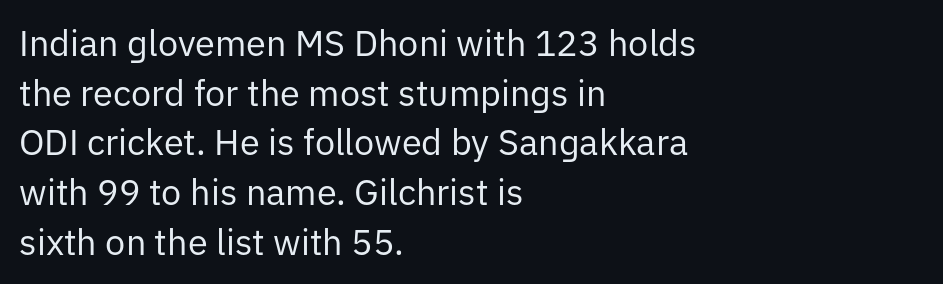
Looks like regular typesetting: each glyph gets only the width it needs. Spacing between characters is what you'd get straight out of the box. Notice how the passage keeps a crisp vertical edge on the left only. Stroke mass is kept to a normal reading level or below. If you measured baseline to baseline, you'd find a middling distance.
